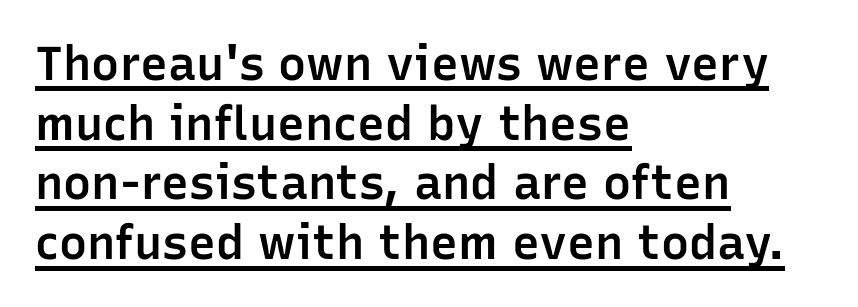
The rendering uses the underline text-decoration. Italic: no, the glyphs are upright roman. These lines keep a tight, regular rhythm from letter to letter. The letters advance in unequal steps, a hallmark of proportional type.
